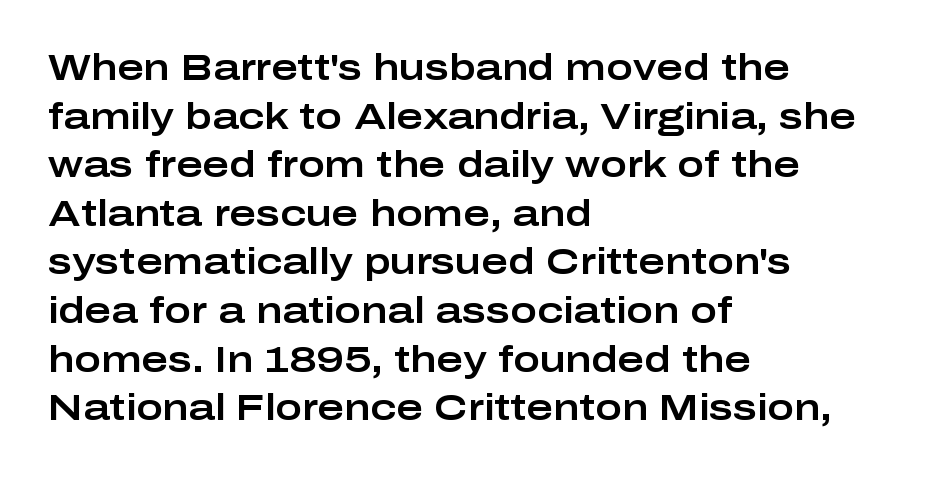
Q: Is the text italic (slanted)? A: No, it is upright.
Q: Is the typeface a serif or a sans-serif typeface? A: Sans-serif.
Q: Is the text underlined? A: No.
Q: How is the paragraph aligned? A: Left-aligned.
Q: Is the spacing between letters normal or unusually wide? A: Normal.
Q: Is the spacing between lines tight, normal or loose? A: Normal.
Q: Width (condensed, normal, or wide)? A: Wide.
Q: Stroke contrast? A: Low.
Q: x-height? A: Medium.
Q: Monospaced? A: No.
